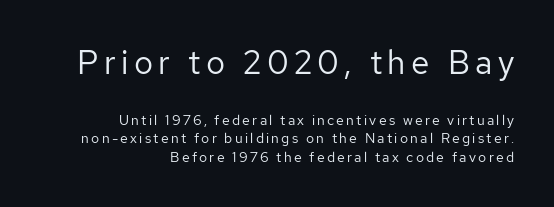
{"serif": "no", "italic": "no", "bold": "no", "weight": "regular", "width": "normal", "stroke_contrast": "low", "x_height": "medium", "monospaced": "no", "underline": "no", "align": "right", "line_spacing": "normal", "line_spacing_ratio": 1.32, "larger_block": "first", "size_ratio": 2.36, "glyph_px": 33}
